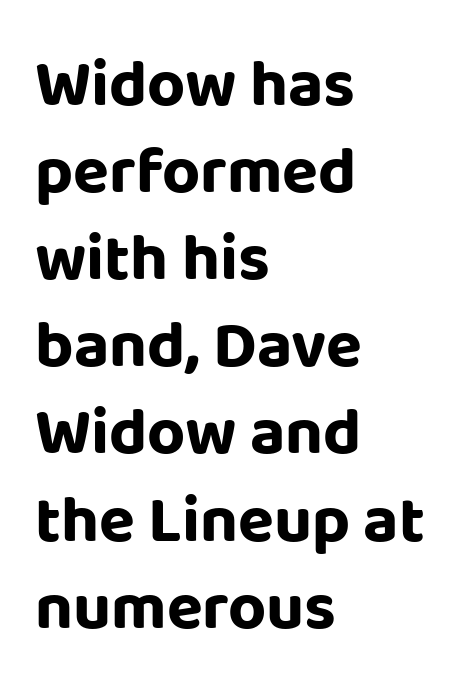
{"serif": "no", "italic": "no", "bold": "yes", "weight": "bold", "width": "normal", "stroke_contrast": "low", "x_height": "large", "monospaced": "no", "underline": "no", "align": "left", "line_spacing": "normal", "line_spacing_ratio": 1.32, "letter_spacing": "normal", "letter_spacing_em": 0.0, "glyph_px": 66}
